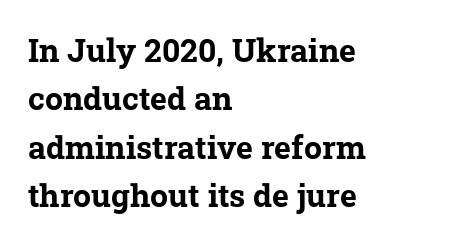
One-word summary of the alignment: left. Quick note: underline off. Character widths vary here, with narrow letters taking less room than wide ones. As a designer I'd log this as weight 700, bold. The passage shown has conventional tracking throughout. Rows of type keep a routine distance in the vertical direction.
